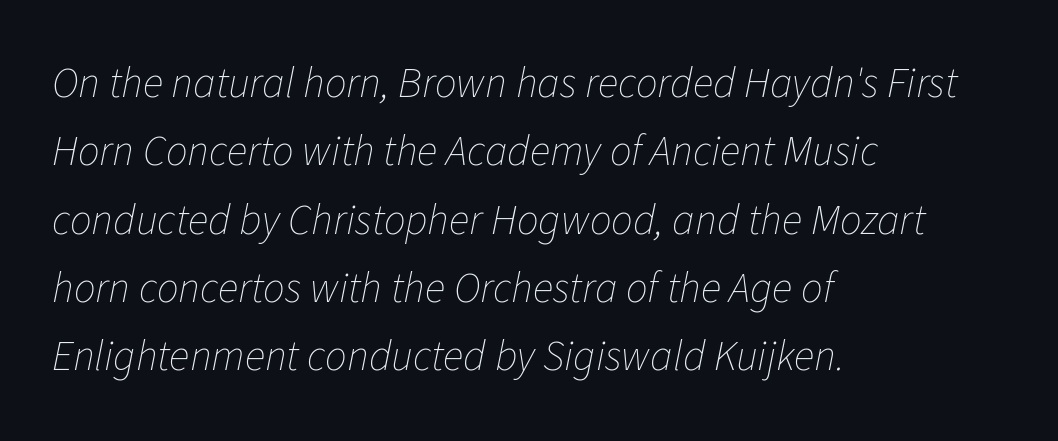
Q: Is the text bold? A: No.
Q: Is the text italic (slanted)? A: Yes, it leans right by about 11 degrees.
Q: Is the text underlined? A: No.
Q: How is the paragraph aligned? A: Left-aligned.
Q: Is the spacing between letters normal or unusually wide? A: Normal.
Q: Is the spacing between lines tight, normal or loose? A: Normal.
Q: Width (condensed, normal, or wide)? A: Normal.
Q: Stroke contrast? A: Low.
Q: x-height? A: Medium.
Q: Monospaced? A: No.
